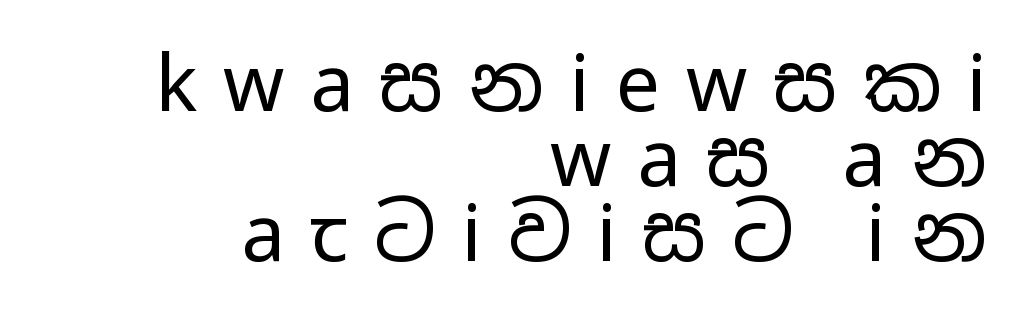
The image shows 78 px regular-weight, wide sans-serif type, upright; set right-aligned, tight line spacing (0.96x), unusually wide letter spacing (+0.33 em), not underlined; low stroke contrast and a medium x-height.
